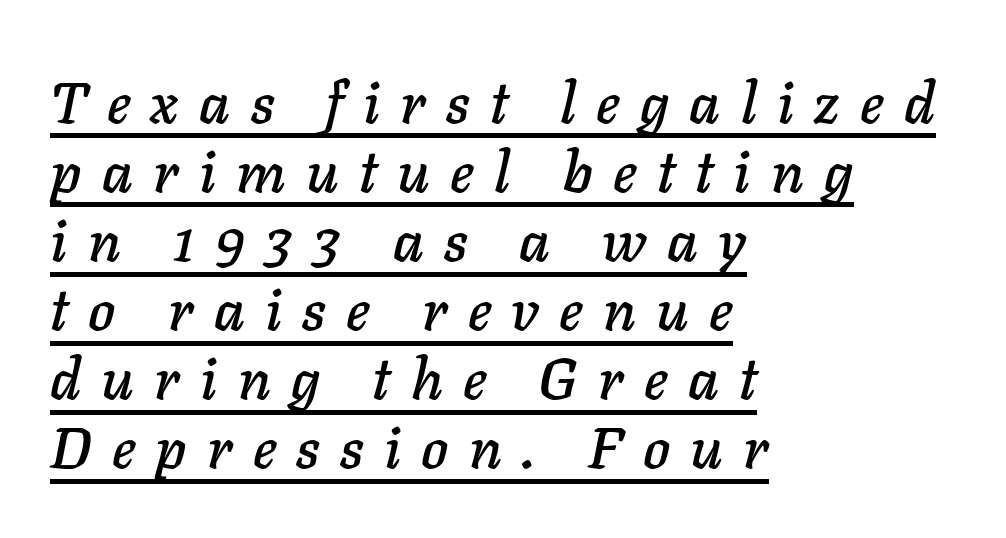
Each line starts at the same left margin while the right side varies. Students, note that the glyphs here are deliberately spaced far apart. Emphasis-style slanted type is in use. Character widths vary here, with narrow letters taking less room than wide ones. Underline: present.
